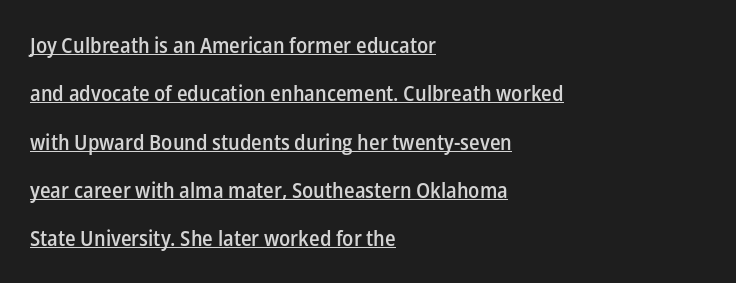
Q: Is the text bold? A: Semi-bold.
Q: Is the text italic (slanted)? A: No, it is upright.
Q: Is the text underlined? A: Yes.
Q: How is the paragraph aligned? A: Left-aligned.
Q: Is the spacing between letters normal or unusually wide? A: Normal.
Q: Is the spacing between lines tight, normal or loose? A: Loose.
